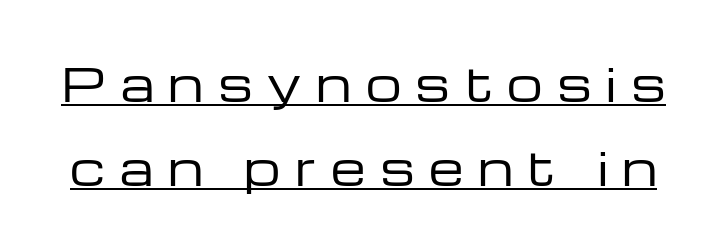
The image shows 45 px regular-weight, wide sans-serif type, upright; set line spacing 1.87x, unusually wide letter spacing (+0.32 em), underlined; low stroke contrast and a medium x-height.
